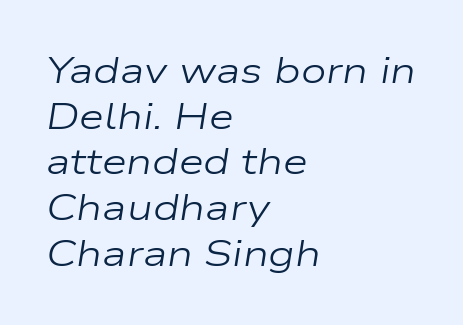
The image shows 36 px regular-weight, wide type, italic (leaning right); set left-aligned, normal line spacing (1.27x), normal letter spacing, not underlined; low stroke contrast and a medium x-height.
